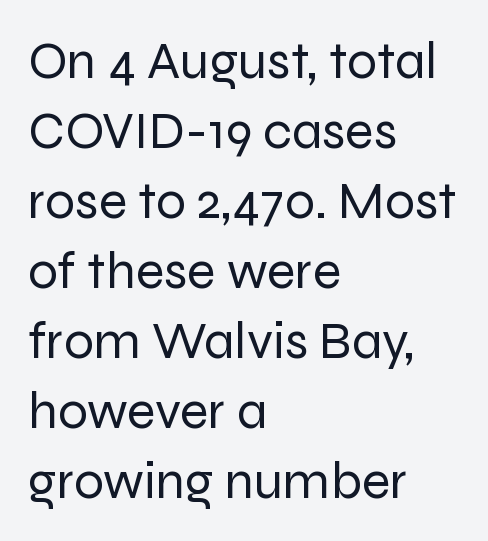
The image shows 53 px regular-weight sans-serif type, upright; set left-aligned, normal line spacing (1.32x), normal letter spacing, not underlined; low stroke contrast and a medium x-height.
